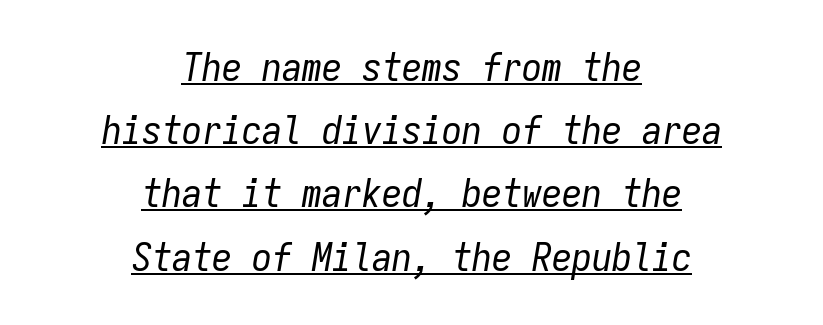
Q: Is the text bold? A: No.
Q: Is the text italic (slanted)? A: Yes, it leans right by about 9 degrees.
Q: Is the text underlined? A: Yes.
Q: How is the paragraph aligned? A: Centered.
Q: Is the spacing between letters normal or unusually wide? A: Normal.
Q: Is the spacing between lines tight, normal or loose? A: Normal.
Q: Width (condensed, normal, or wide)? A: Condensed.
Q: Stroke contrast? A: Low.
Q: x-height? A: Medium.
Q: Monospaced? A: Yes.
